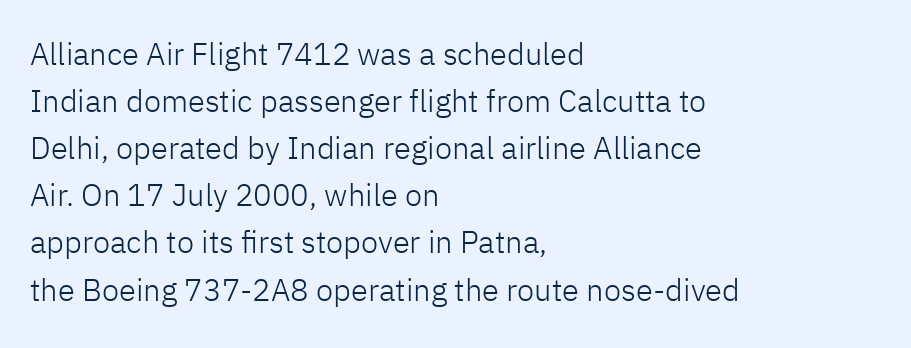
A typesetter would call this leading conventional body-copy spacing. A bare baseline throughout the passage. A quiet, ordinary-to-light weight characterises the typeface. Ascenders rise straight up at ninety degrees. Stroke terminals: plain, sans-serif.
